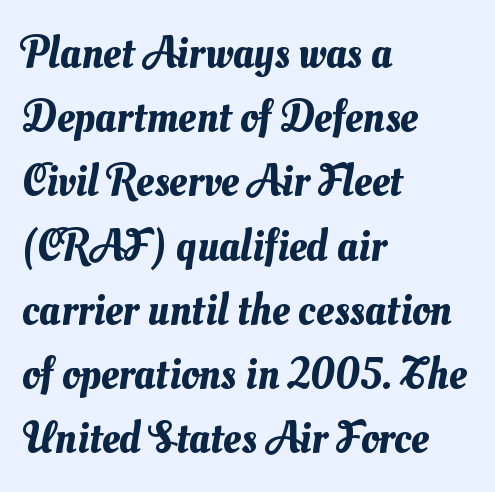
The image shows 44 px text type; set left-aligned, normal line spacing (1.46x), normal letter spacing, not underlined; medium stroke contrast and a small x-height.
